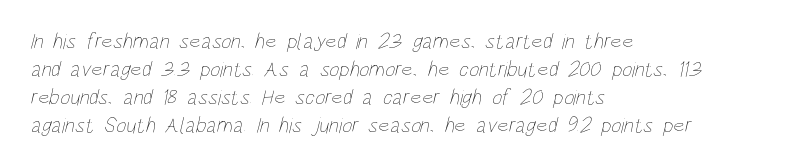
The image shows 22 px text type; set left-aligned, normal line spacing (1.28x), normal letter spacing, not underlined.
